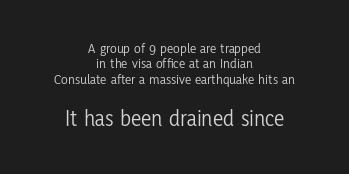
{"italic": "no", "bold": "no", "underline": "no", "align": "center", "line_spacing": "tight", "line_spacing_ratio": 1.1, "letter_spacing": "normal", "letter_spacing_em": 0.0, "larger_block": "second", "size_ratio": 1.64, "glyph_px": 23}
